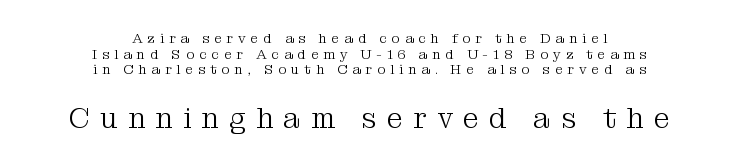
{"serif": "yes", "italic": "no", "bold": "no", "weight": "light", "width": "normal", "stroke_contrast": "medium", "x_height": "medium", "monospaced": "no", "underline": "no", "align": "center", "line_spacing": "tight", "line_spacing_ratio": 1.11, "letter_spacing": "wide", "letter_spacing_em": 0.35, "larger_block": "second", "size_ratio": 2.07, "glyph_px": 29}
